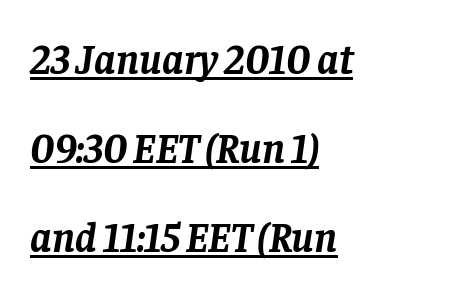
Q: Is the text bold? A: Yes.
Q: Is the text italic (slanted)? A: Yes, it leans right by about 8 degrees.
Q: Is the typeface a serif or a sans-serif typeface? A: Serif.
Q: Is the text underlined? A: Yes.
Q: How is the paragraph aligned? A: Left-aligned.
Q: Is the spacing between letters normal or unusually wide? A: Normal.
Q: Is the spacing between lines tight, normal or loose? A: Loose.
Q: Width (condensed, normal, or wide)? A: Normal.
Q: Stroke contrast? A: Low.
Q: x-height? A: Large.
Q: Monospaced? A: No.
